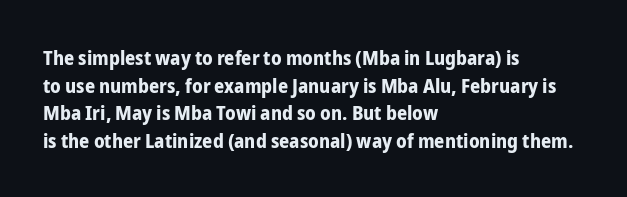
The image shows 20 px bold type, upright; set left-aligned, normal line spacing (1.38x), normal letter spacing, not underlined.
